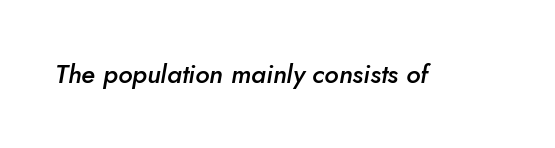
{"italic": "yes", "lean": "right", "slant_degrees": 5, "bold": "semi", "underline": "no", "letter_spacing": "normal", "letter_spacing_em": 0.0, "glyph_px": 26}
